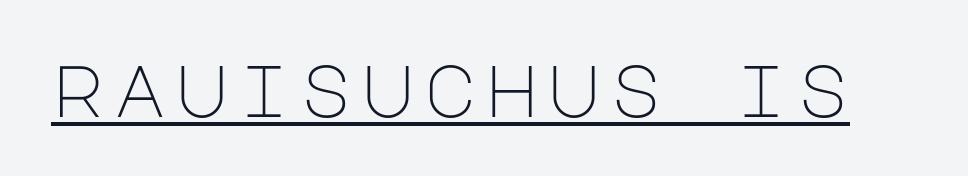
Heft: none added — not bold. This is the regular roman posture of the typeface. A sans-serif font was chosen for this passage. The sample's only ornament is a line tracing under the words.
